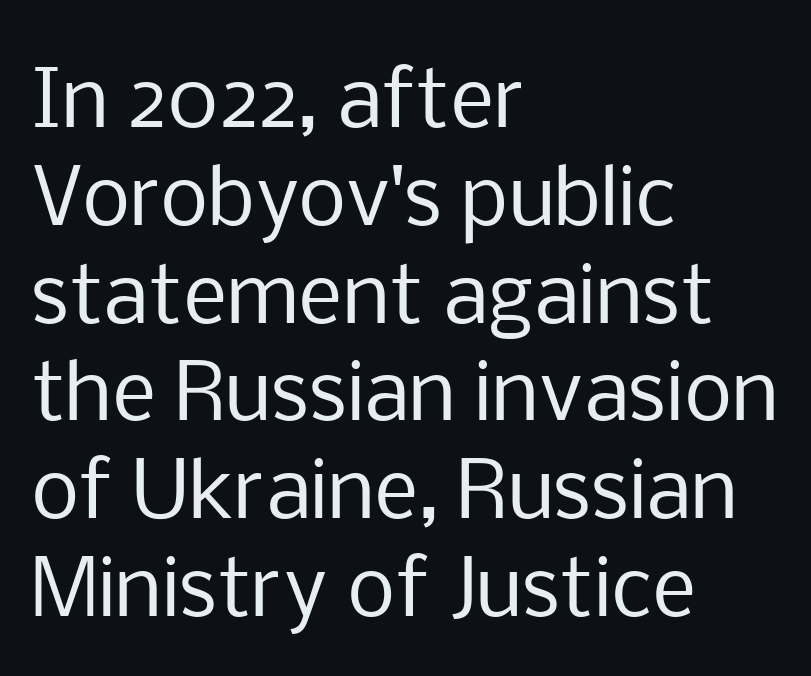
The space between consecutive lines is moderate. Quick note: not italic, upright. The font sits on the lighter half of the weight spectrum, regular included. Spacing verdict: proportional, widths tailored to each character. The glyphs in this specimen are sans serif.
